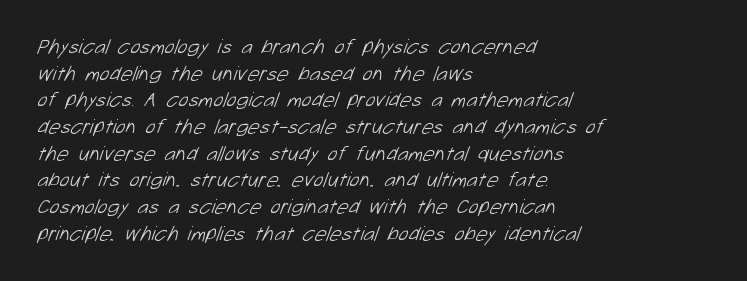
These lines are set flush left with a ragged right edge. How are the letters spaced? Ordinarily, with no added tracking. Each stroke keeps to a modest, everyday thickness or less. The line-height multiplier appears to be the usual default. Descender tails drop into unmarked territory.
